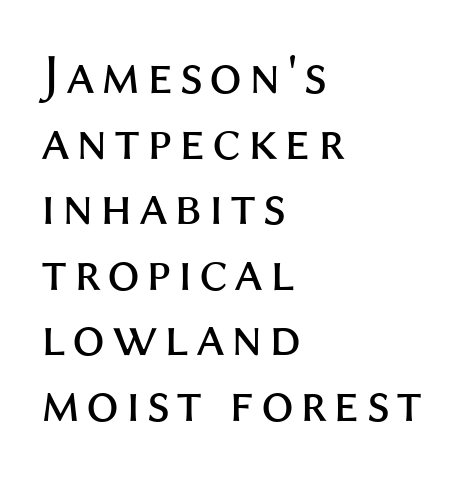
Q: Is the text bold? A: No.
Q: Is the text italic (slanted)? A: No, it is upright.
Q: Is the typeface a serif or a sans-serif typeface? A: Sans-serif.
Q: Is the text underlined? A: No.
Q: How is the paragraph aligned? A: Left-aligned.
Q: Is the spacing between lines tight, normal or loose? A: Tight.
Q: Width (condensed, normal, or wide)? A: Normal.
Q: Stroke contrast? A: Medium.
Q: x-height? A: Medium.
Q: Monospaced? A: No.
